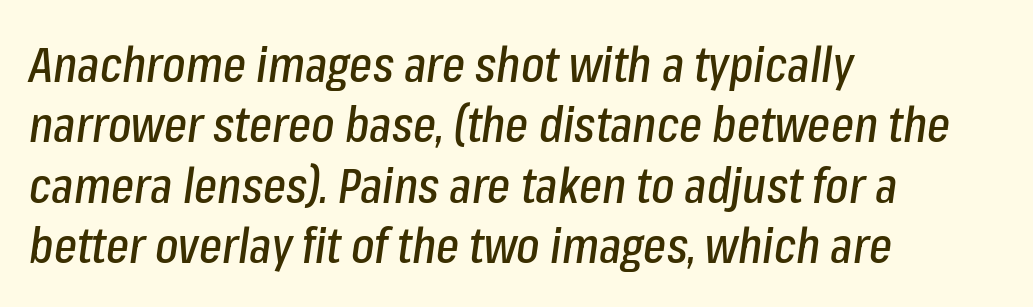
{"italic": "yes", "lean": "right", "slant_degrees": 8, "width": "condensed", "stroke_contrast": "low", "x_height": "medium", "monospaced": "no", "underline": "no", "align": "left", "line_spacing_ratio": 1.23, "letter_spacing": "normal", "letter_spacing_em": 0.0, "glyph_px": 49}
